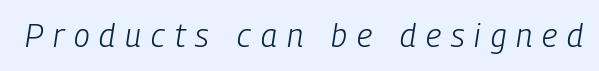
The face used here is proportionally spaced, like ordinary book or web type. No chunkiness to these letters — they're not bold. Spacing between characters has been opened up far beyond the box default. Nobody drew a line under any word here.
